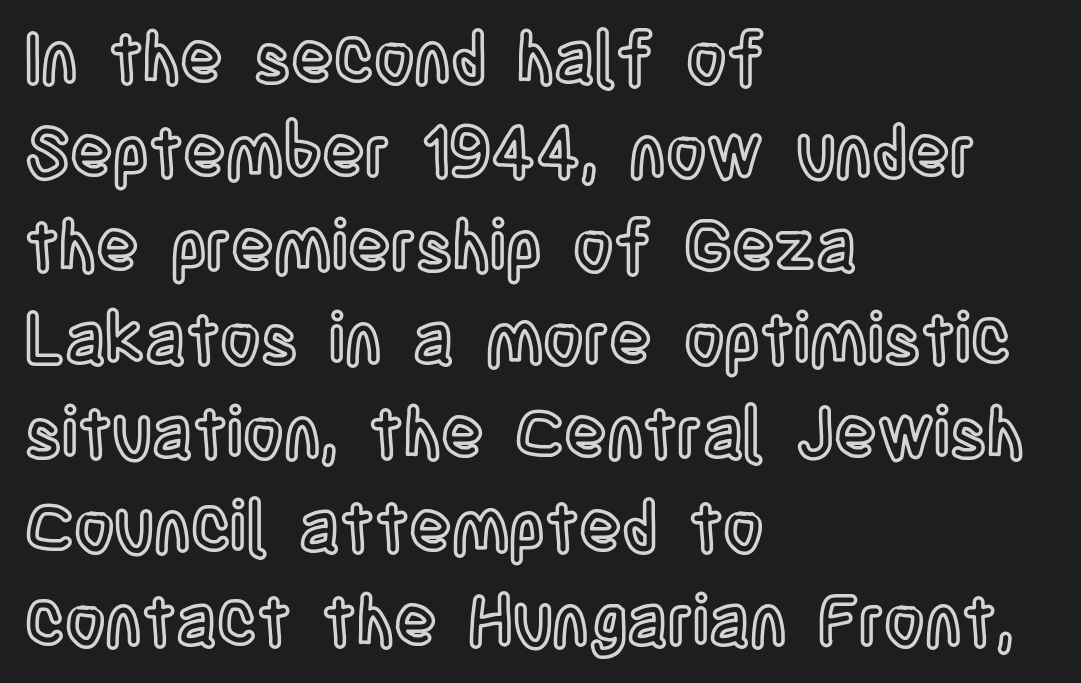
The image shows 70 px condensed type, upright; set left-aligned, normal line spacing (1.34x), normal letter spacing, not underlined; a large x-height.
